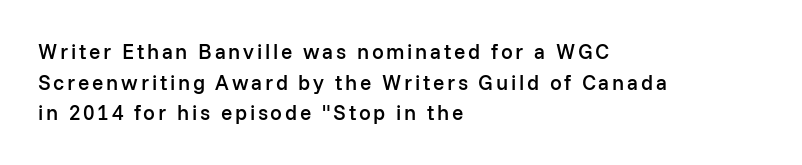
The image shows 21 px text type, upright; set left-aligned, normal line spacing (1.46x), not underlined.
